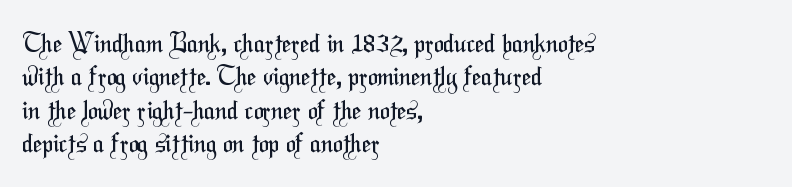
{"bold": "no", "underline": "no", "align": "left", "line_spacing": "normal", "line_spacing_ratio": 1.28, "letter_spacing": "normal", "letter_spacing_em": 0.0, "glyph_px": 26}
